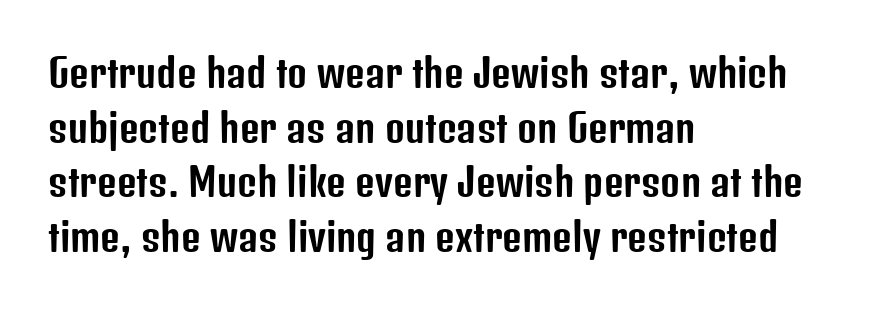
The space beneath each line is pristine and unruled. A typesetter would call this proportional, since set widths differ per character. The letterforms sit shoulder to shoulder at normal distance. Nope, no serifs anywhere on these letters. Students, observe: this is what conventionally led text looks like.
